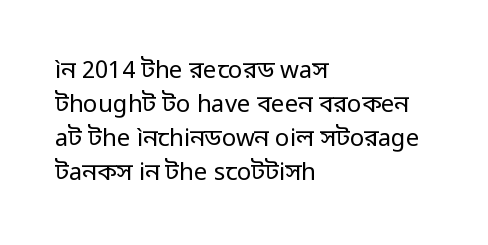
{"italic": "no", "bold": "no", "underline": "no", "align": "left", "line_spacing": "normal", "line_spacing_ratio": 1.41, "letter_spacing": "normal", "letter_spacing_em": 0.0, "glyph_px": 24}
